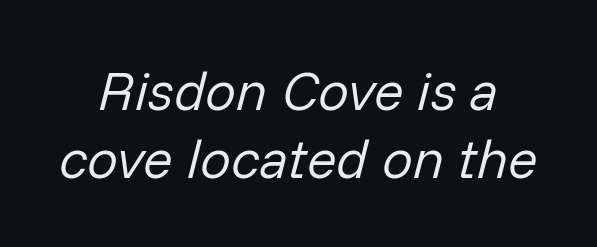
{"italic": "yes", "lean": "right", "slant_degrees": 14, "bold": "no", "weight": "regular", "width": "normal", "stroke_contrast": "low", "x_height": "medium", "monospaced": "no", "underline": "no", "align": "center", "line_spacing_ratio": 1.23, "letter_spacing": "normal", "letter_spacing_em": 0.0, "glyph_px": 55}
